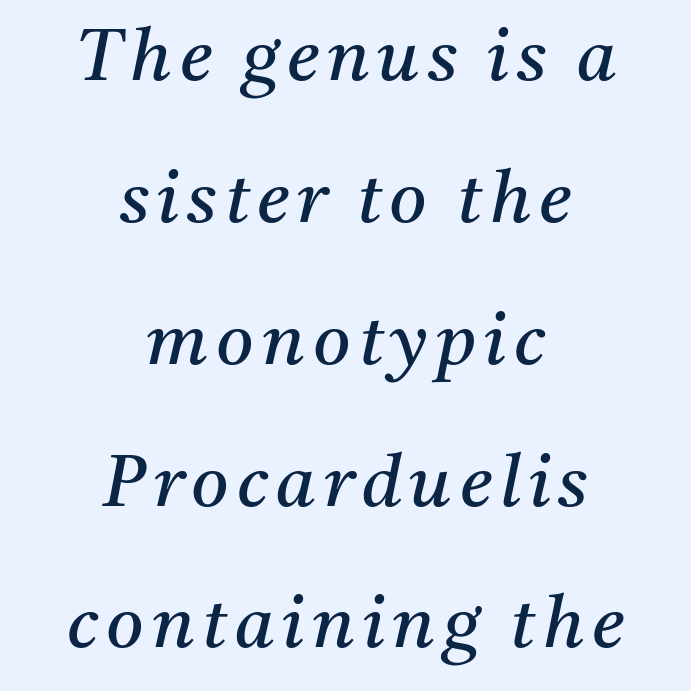
The font's italic variant was chosen for this text. The vertical gap from one line to the next is large. Visually the block forms a symmetrical silhouette, jagged on both flanks. Proportional: the letters do not fall into vertical columns.
